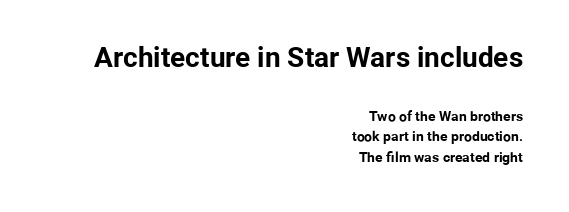
Size contrast runs from large at the top to small at the bottom. The area under the type is left untouched. Each letter keeps its own natural width here, so spacing adapts to shape. This sample keeps an unexceptional amount of space between lines.
